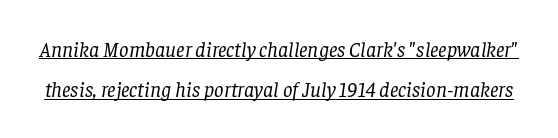
Q: Is the text bold? A: No.
Q: Is the text italic (slanted)? A: Yes, it leans right by about 8 degrees.
Q: Is the text underlined? A: Yes.
Q: Is the spacing between letters normal or unusually wide? A: Normal.
Q: Is the spacing between lines tight, normal or loose? A: Loose.
